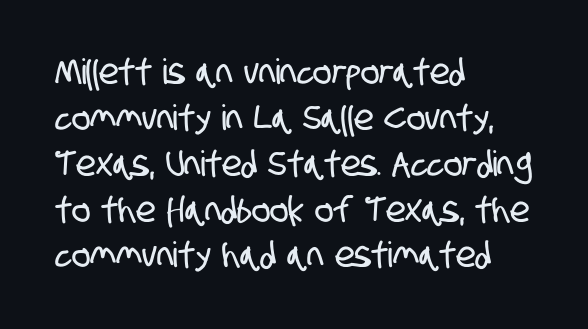
In CSS terms this would be text-align: left. The face used here is rendered with its standard letterfit. The glyphs are unaccompanied by any horizontal stroke below them. Regarding leading, the lines here are spaced in the standard way.
